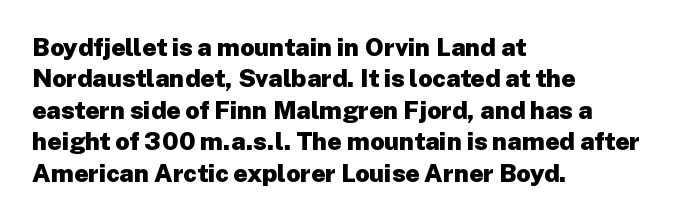
Horizontal alignment here is leftward, the default for most running prose. These lines were composed using upright roman letters. Quick note: underline off. Words appear dense and cohesive because spacing is normal. Honestly, the row spacing looks completely unremarkable. Heft: maximum for text — a bold.
